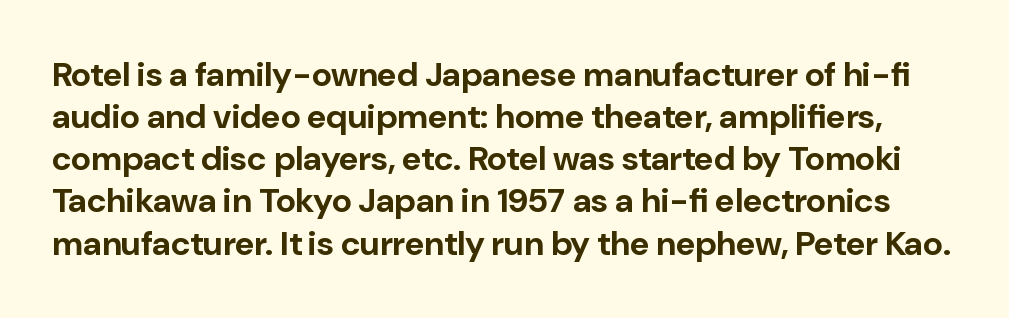
{"serif": "no", "italic": "no", "bold": "yes", "weight": "bold", "width": "normal", "stroke_contrast": "low", "x_height": "medium", "monospaced": "no", "underline": "no", "line_spacing_ratio": 1.24, "letter_spacing": "normal", "letter_spacing_em": 0.0, "glyph_px": 34}
